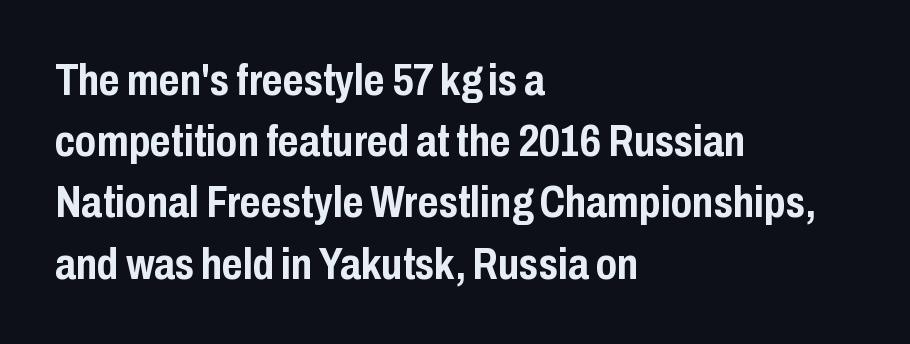
Q: Is the text bold? A: Yes.
Q: Is the text italic (slanted)? A: No, it is upright.
Q: Is the typeface a serif or a sans-serif typeface? A: Sans-serif.
Q: Is the text underlined? A: No.
Q: How is the paragraph aligned? A: Left-aligned.
Q: Is the spacing between letters normal or unusually wide? A: Normal.
Q: Is the spacing between lines tight, normal or loose? A: Normal.
Q: Width (condensed, normal, or wide)? A: Condensed.
Q: Stroke contrast? A: Low.
Q: x-height? A: Medium.
Q: Monospaced? A: No.
